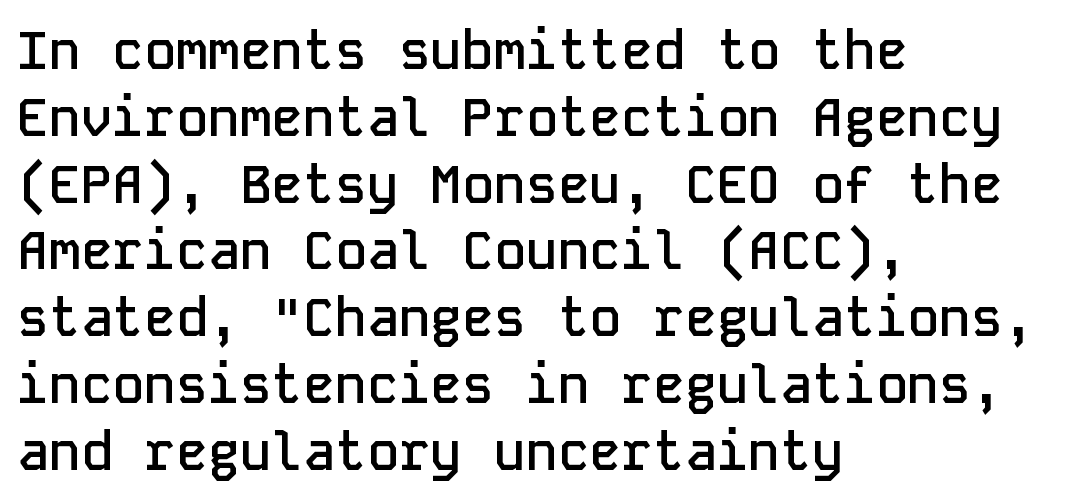
What stands out about the letter spacing? Nothing — it is the standard amount. Notice how the stems are strictly vertical — no italics here. As a designer I'd log this as weight 600, semibold. A typesetter would call this leading conventional body-copy spacing. Bare-footed words on every line. Unlike a traditional serif, this face leaves its strokes unadorned.
